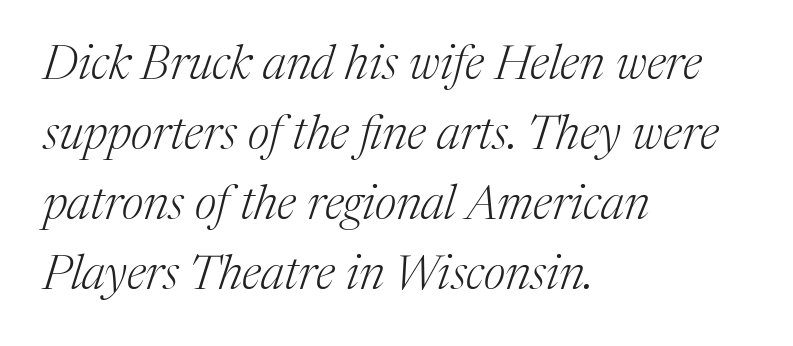
Q: Is the text bold? A: No.
Q: Is the text italic (slanted)? A: Yes, it leans right by about 17 degrees.
Q: Is the typeface a serif or a sans-serif typeface? A: Serif.
Q: Is the text underlined? A: No.
Q: How is the paragraph aligned? A: Left-aligned.
Q: Is the spacing between letters normal or unusually wide? A: Normal.
Q: Is the spacing between lines tight, normal or loose? A: Normal.
Q: Width (condensed, normal, or wide)? A: Normal.
Q: Stroke contrast? A: Medium.
Q: x-height? A: Medium.
Q: Monospaced? A: No.
